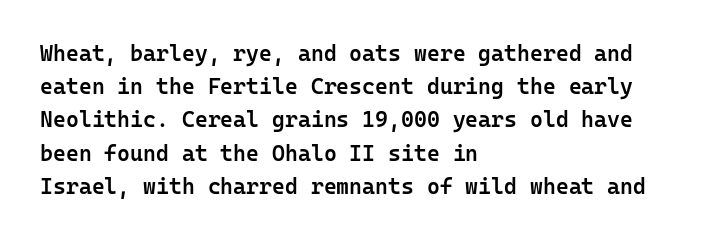
{"italic": "no", "bold": "semi", "underline": "no", "align": "left", "line_spacing": "normal", "line_spacing_ratio": 1.51, "letter_spacing": "normal", "letter_spacing_em": 0.0, "glyph_px": 22}
